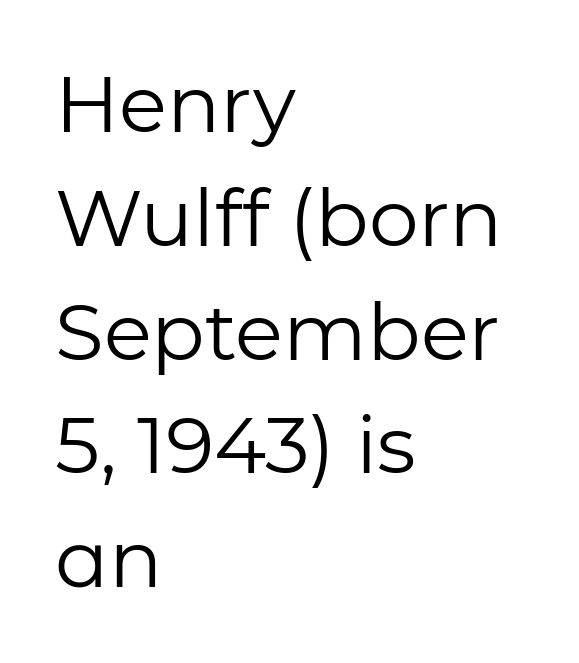
Q: Is the text bold? A: No.
Q: Is the text italic (slanted)? A: No, it is upright.
Q: Is the typeface a serif or a sans-serif typeface? A: Sans-serif.
Q: Is the text underlined? A: No.
Q: How is the paragraph aligned? A: Left-aligned.
Q: Is the spacing between letters normal or unusually wide? A: Normal.
Q: Is the spacing between lines tight, normal or loose? A: Normal.
Q: Width (condensed, normal, or wide)? A: Normal.
Q: Stroke contrast? A: Low.
Q: x-height? A: Medium.
Q: Monospaced? A: No.
